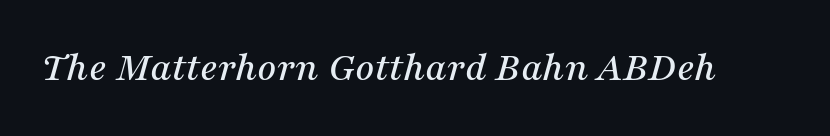
{"serif": "yes", "italic": "yes", "lean": "right", "slant_degrees": 16, "width": "normal", "stroke_contrast": "medium", "x_height": "medium", "monospaced": "no", "underline": "no", "letter_spacing": "normal", "letter_spacing_em": 0.0, "glyph_px": 42}
